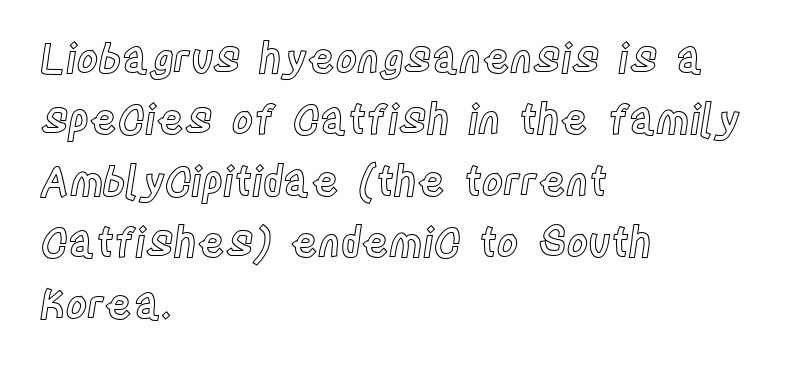
The image shows 41 px condensed type; set left-aligned, normal line spacing (1.5x), normal letter spacing, not underlined; a large x-height.
